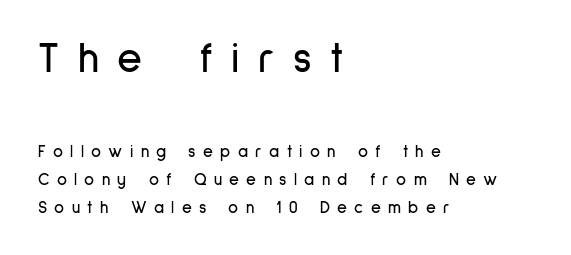
The image shows 43 px condensed sans-serif type, upright; set left-aligned, normal line spacing (1.64x), unusually wide letter spacing (+0.43 em), not underlined; the first (top) block is 2.53x larger; low stroke contrast and a medium x-height.
